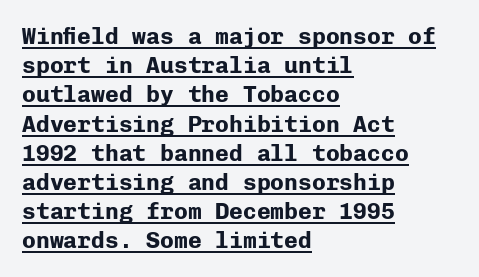
Compared with a centered layout, this one pins lines to the left instead. Caption: standard tracking, unaltered. The glyphs are accompanied by a horizontal stroke just below them. The letters stand straight up with perfectly vertical stems. Rows of type keep a routine distance in the vertical direction.
